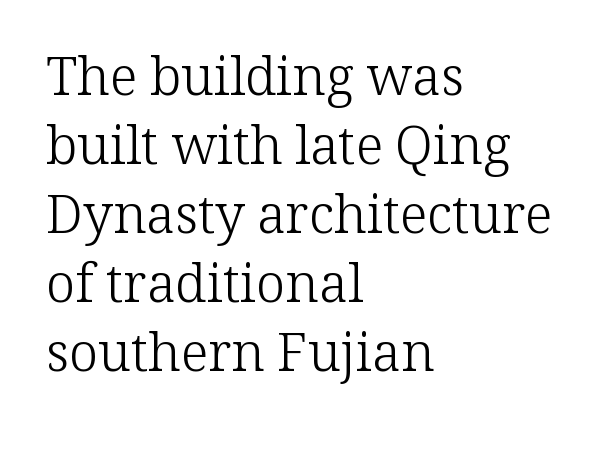
{"serif": "yes", "italic": "no", "bold": "no", "weight": "light", "width": "normal", "stroke_contrast": "low", "x_height": "medium", "monospaced": "no", "underline": "no", "align": "left", "line_spacing": "normal", "line_spacing_ratio": 1.3, "letter_spacing": "normal", "letter_spacing_em": 0.0, "glyph_px": 53}
